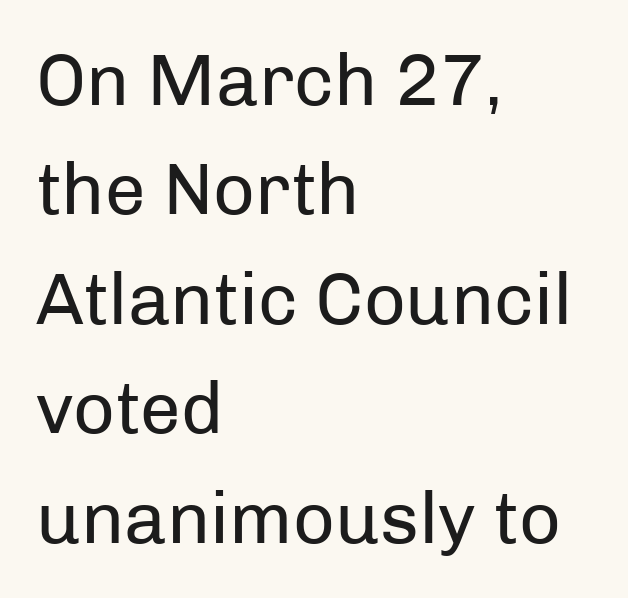
{"serif": "no", "italic": "no", "bold": "no", "weight": "regular", "width": "normal", "stroke_contrast": "low", "x_height": "medium", "monospaced": "no", "underline": "no", "align": "left", "line_spacing": "normal", "line_spacing_ratio": 1.5, "letter_spacing": "normal", "letter_spacing_em": 0.0, "glyph_px": 73}
